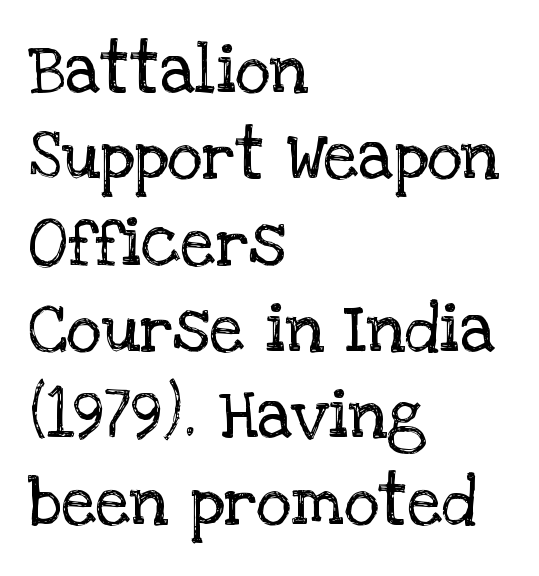
{"serif": "yes", "italic": "no", "bold": "no", "weight": "regular", "width": "normal", "stroke_contrast": "low", "x_height": "large", "monospaced": "no", "underline": "no", "align": "left", "line_spacing": "normal", "line_spacing_ratio": 1.27, "letter_spacing": "normal", "letter_spacing_em": 0.0, "glyph_px": 68}
